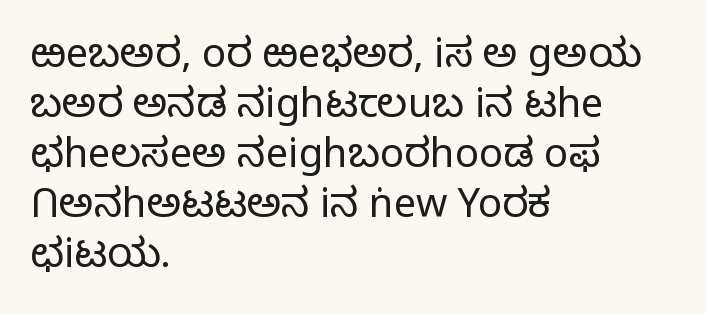
No letter is thick-stroked: the sample isn't bold. A clean baseline with only descenders dipping below it. A normal amount of white space separates one row of letters from the next. Leftover space on each line is placed entirely after the last word. There is no visible air inserted between adjacent glyphs. Ordinary non-slanted type is in use.
